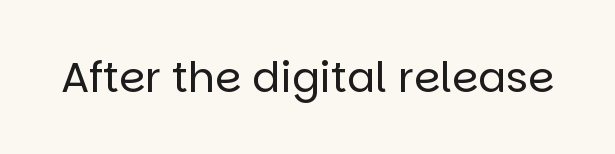
The image shows 42 px regular-weight sans-serif type, upright; set normal letter spacing, not underlined; low stroke contrast and a large x-height.
